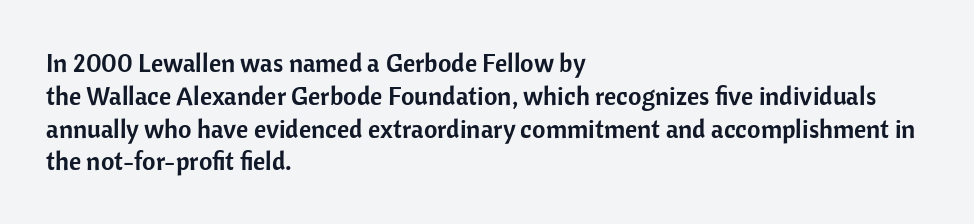
{"italic": "no", "underline": "no", "align": "left", "line_spacing": "normal", "line_spacing_ratio": 1.26, "letter_spacing": "normal", "letter_spacing_em": 0.0, "glyph_px": 26}
